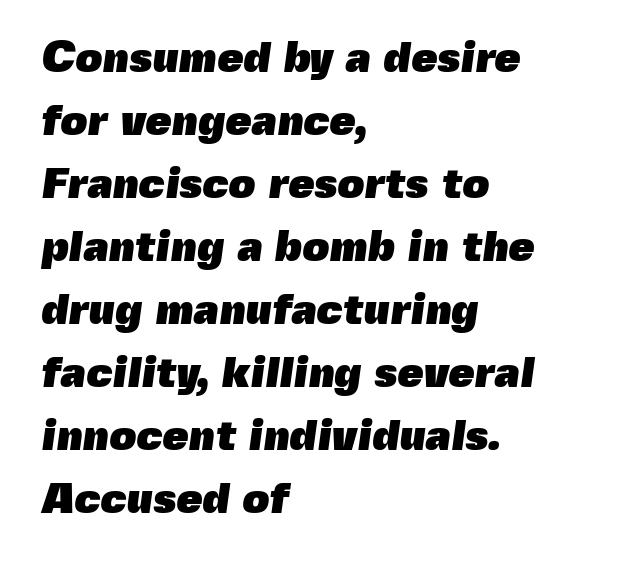
{"serif": "no", "bold": "yes", "weight": "heavy", "width": "normal", "x_height": "medium", "monospaced": "no", "underline": "no", "align": "left", "line_spacing": "normal", "line_spacing_ratio": 1.5, "letter_spacing": "normal", "letter_spacing_em": 0.0, "glyph_px": 42}
